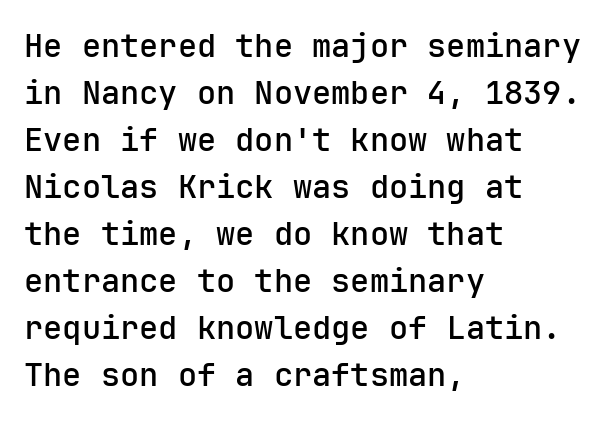
Q: Is the text bold? A: Semi-bold.
Q: Is the text italic (slanted)? A: No, it is upright.
Q: Is the typeface a serif or a sans-serif typeface? A: Sans-serif.
Q: Is the text underlined? A: No.
Q: How is the paragraph aligned? A: Left-aligned.
Q: Is the spacing between letters normal or unusually wide? A: Normal.
Q: Is the spacing between lines tight, normal or loose? A: Normal.
Q: Width (condensed, normal, or wide)? A: Normal.
Q: Stroke contrast? A: Low.
Q: x-height? A: Medium.
